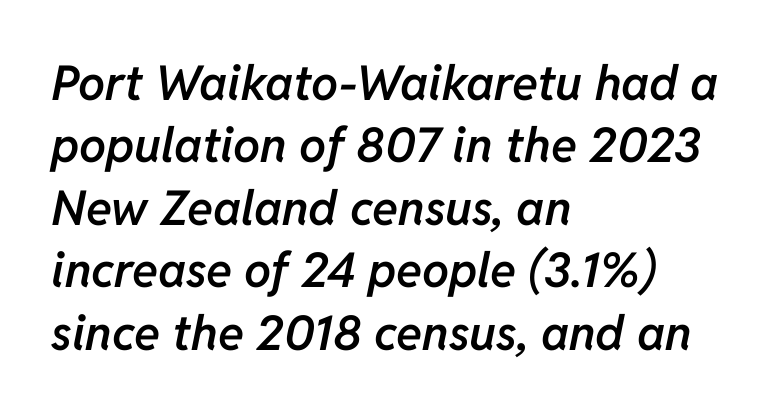
{"italic": "yes", "lean": "right", "slant_degrees": 11, "bold": "semi", "weight": "semibold", "width": "normal", "stroke_contrast": "low", "x_height": "medium", "monospaced": "no", "underline": "no", "align": "left", "line_spacing": "normal", "line_spacing_ratio": 1.3, "letter_spacing": "normal", "letter_spacing_em": 0.0, "glyph_px": 48}
